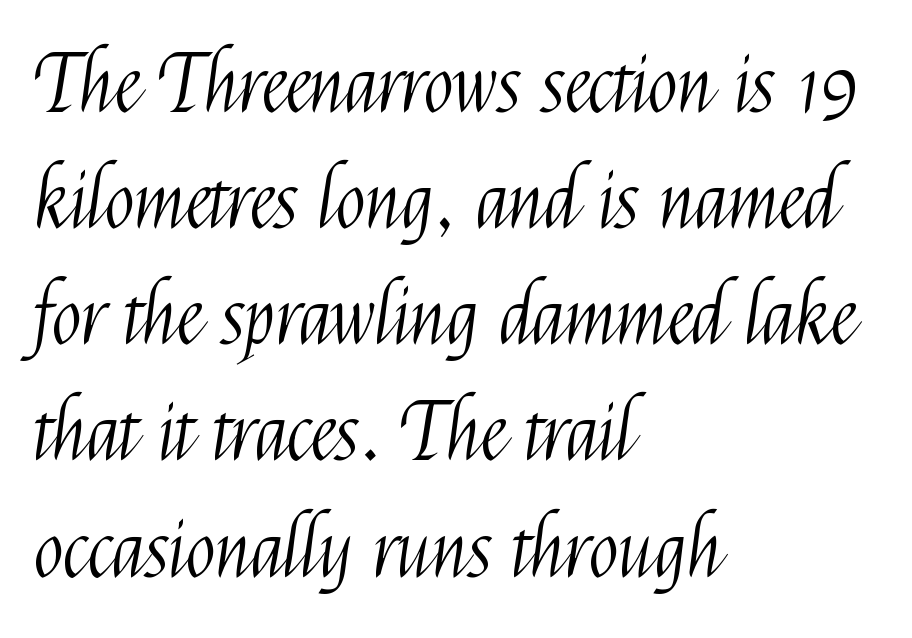
Horizontal bands of white between lines are of average thickness. The face used here is a sans, in the tradition of grotesques and geometrics. Look at the tracking — it's just the regular setting, nothing added. The face used here is proportionally spaced, like ordinary book or web type. If you drew a ruler down the left edge, every line would touch it.
